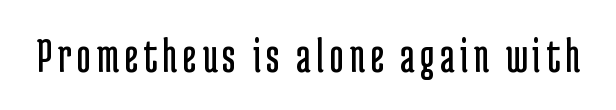
This sample uses a sans-serif face. The letters look calm and open, with moderate or lighter stems. Nope, not italic — everything's standing straight. Is this a fixed-width face? No — the glyphs have proportional, varying widths. The string is rendered with underlining switched off.
